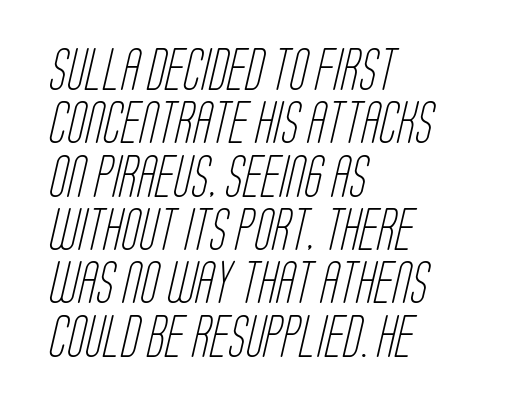
Q: Is the text bold? A: No.
Q: Is the typeface a serif or a sans-serif typeface? A: Sans-serif.
Q: Is the text underlined? A: No.
Q: How is the paragraph aligned? A: Left-aligned.
Q: Is the spacing between letters normal or unusually wide? A: Normal.
Q: Is the spacing between lines tight, normal or loose? A: Normal.
Q: Width (condensed, normal, or wide)? A: Condensed.
Q: Stroke contrast? A: Low.
Q: x-height? A: Large.
Q: Monospaced? A: No.
